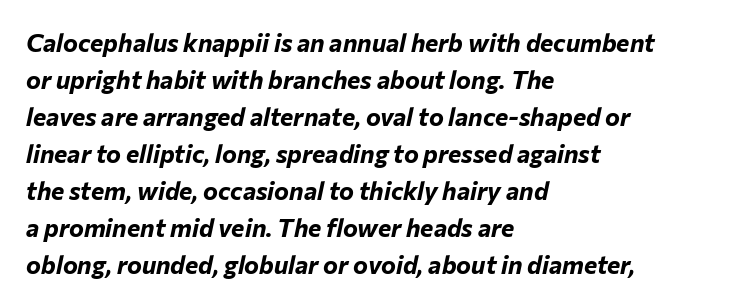
{"italic": "yes", "lean": "right", "slant_degrees": 12, "bold": "yes", "underline": "no", "align": "left", "line_spacing": "normal", "line_spacing_ratio": 1.48, "letter_spacing": "normal", "letter_spacing_em": 0.0, "glyph_px": 25}
